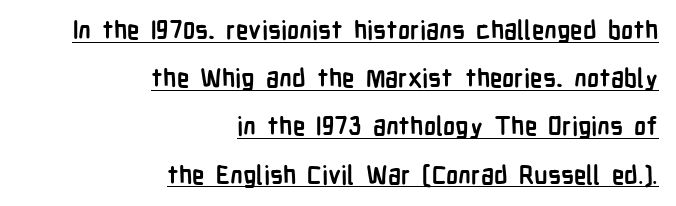
The designer dialed line spacing up above the default. What stands out about the letter spacing? Nothing — it is the standard amount. The text block is weighted toward the right margin, trailing off unevenly leftward. Stroke thickness is high; the sample reads as a true bold. Posture: vertical. A continuous stroke trails under the words, as in a hyperlink.
